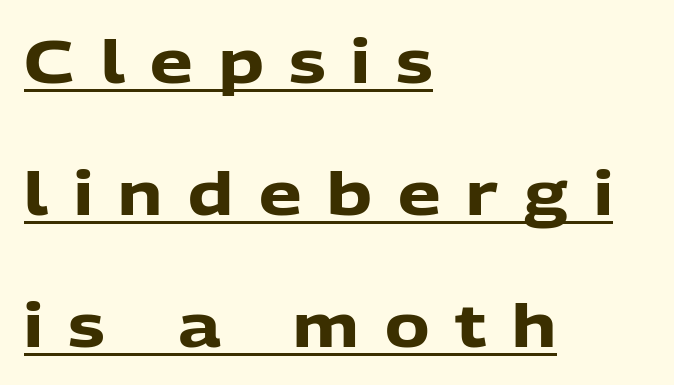
Q: Is the text bold? A: Yes.
Q: Is the text italic (slanted)? A: No, it is upright.
Q: Is the typeface a serif or a sans-serif typeface? A: Sans-serif.
Q: Is the text underlined? A: Yes.
Q: How is the paragraph aligned? A: Left-aligned.
Q: Is the spacing between letters normal or unusually wide? A: Unusually wide.
Q: Is the spacing between lines tight, normal or loose? A: Loose.
Q: Width (condensed, normal, or wide)? A: Normal.
Q: Stroke contrast? A: Low.
Q: x-height? A: Medium.
Q: Monospaced? A: No.
